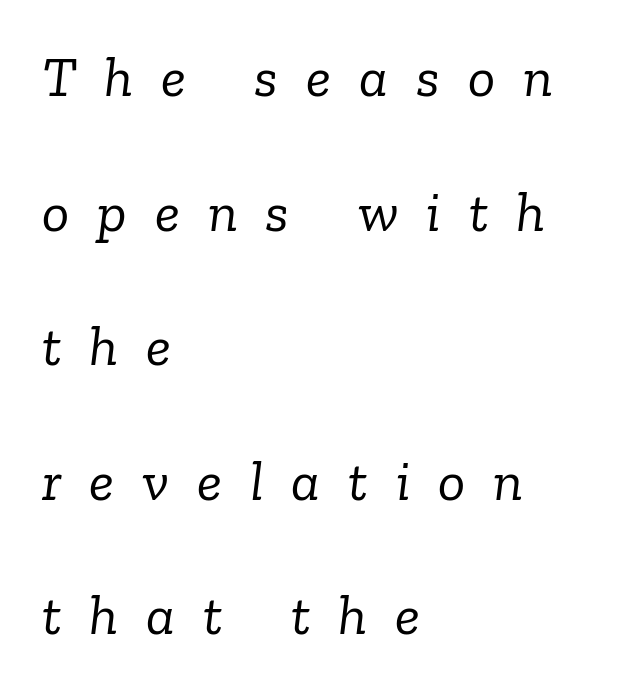
The image shows 57 px light serif type, italic (leaning right); set left-aligned, loose line spacing (2.36x), unusually wide letter spacing (+0.49 em), not underlined; low stroke contrast and a medium x-height.
